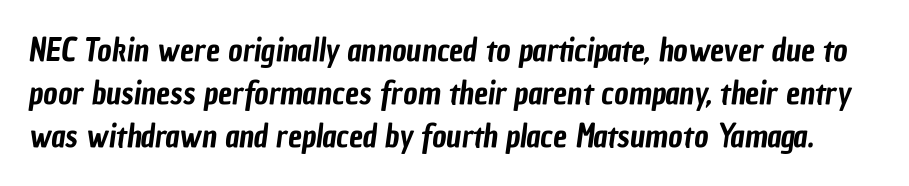
Q: Is the typeface a serif or a sans-serif typeface? A: Sans-serif.
Q: Is the text underlined? A: No.
Q: Is the spacing between letters normal or unusually wide? A: Normal.
Q: Is the spacing between lines tight, normal or loose? A: Normal.
Q: Width (condensed, normal, or wide)? A: Condensed.
Q: Stroke contrast? A: Low.
Q: x-height? A: Medium.
Q: Monospaced? A: No.
